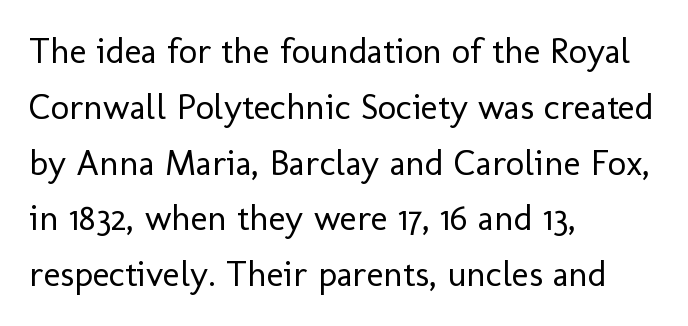
Q: Is the text bold? A: No.
Q: Is the text italic (slanted)? A: No, it is upright.
Q: Is the typeface a serif or a sans-serif typeface? A: Sans-serif.
Q: Is the text underlined? A: No.
Q: How is the paragraph aligned? A: Left-aligned.
Q: Is the spacing between letters normal or unusually wide? A: Normal.
Q: Is the spacing between lines tight, normal or loose? A: Normal.
Q: Width (condensed, normal, or wide)? A: Normal.
Q: Stroke contrast? A: Low.
Q: x-height? A: Medium.
Q: Monospaced? A: No.
